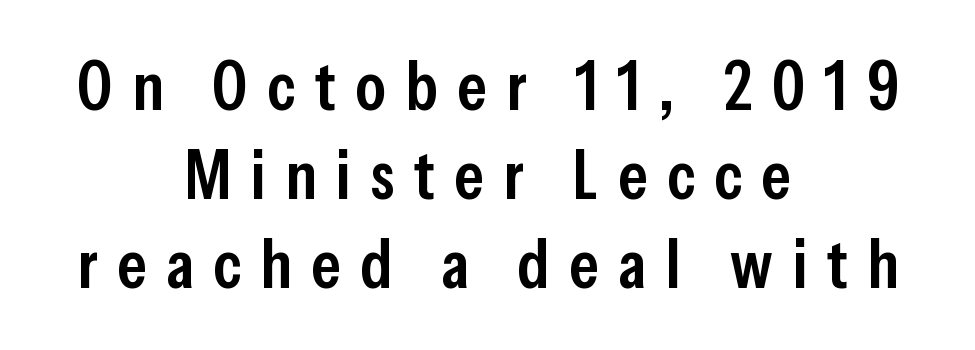
The rag falls on both sides of this text block equally. The letters stand upright; this is a roman face. Nothing sits at the stroke ends, so this counts as sans-serif. Honestly, there is no underline to notice here at all.
